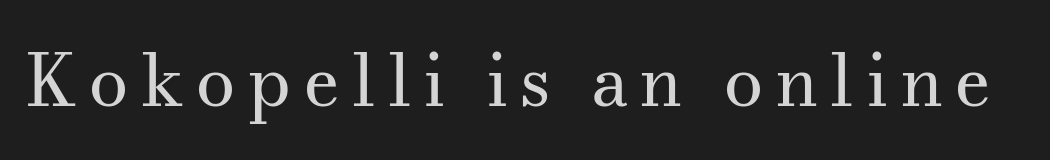
The image shows 72 px regular-weight serif type, upright; set not underlined; medium stroke contrast and a small x-height.
